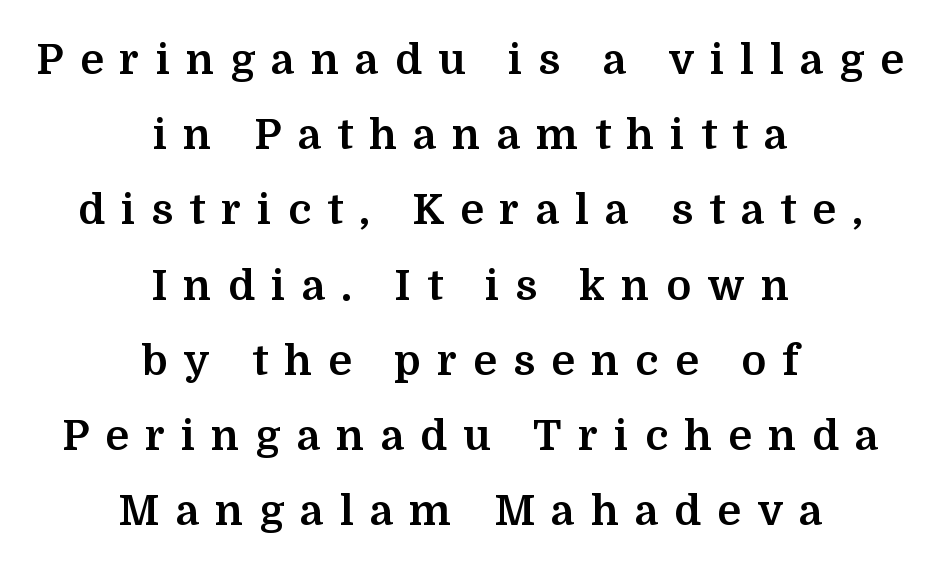
Typesetter's note: full bold, strokes at maximum text heaviness. The letters are spread apart with noticeably loose tracking. Rendered with straight, roman letterforms. Glance below the letters and you will spot only blank space. Each letter keeps its own natural width here, so spacing adapts to shape. Stroke terminals: seriffed.
